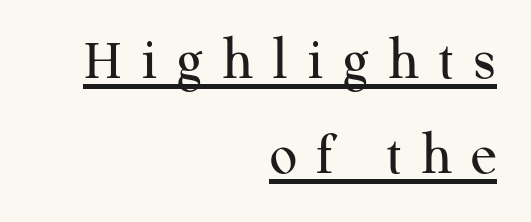
The image shows 61 px regular-weight serif type, upright; set right-aligned, normal line spacing (1.55x), unusually wide letter spacing (+0.3 em), underlined; medium stroke contrast and a medium x-height.
